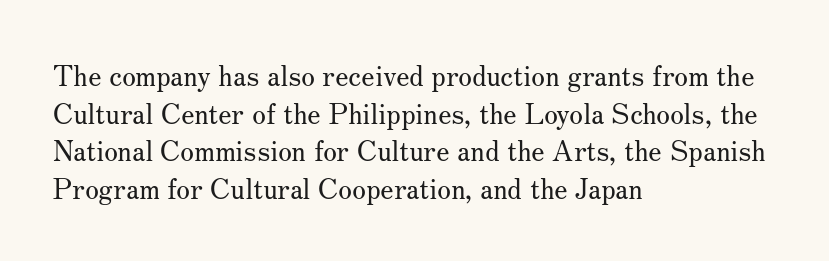
{"serif": "yes", "italic": "no", "bold": "no", "weight": "regular", "width": "normal", "stroke_contrast": "medium", "x_height": "small", "monospaced": "no", "underline": "no", "align": "left", "line_spacing": "normal", "line_spacing_ratio": 1.34, "letter_spacing": "normal", "letter_spacing_em": 0.0, "glyph_px": 28}
